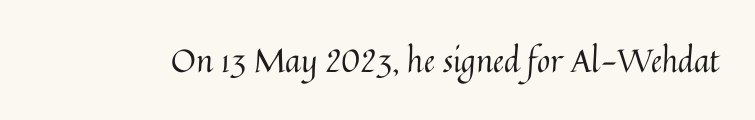
Q: Is the text bold? A: No.
Q: Is the text underlined? A: No.
Q: Is the spacing between letters normal or unusually wide? A: Normal.
Q: Width (condensed, normal, or wide)? A: Normal.
Q: Stroke contrast? A: Medium.
Q: x-height? A: Medium.
Q: Monospaced? A: No.
